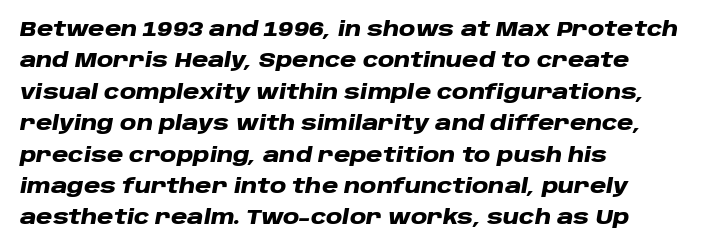
{"italic": "yes", "lean": "right", "slant_degrees": 10, "bold": "yes", "underline": "no", "align": "left", "line_spacing": "normal", "line_spacing_ratio": 1.57, "letter_spacing": "normal", "letter_spacing_em": 0.0, "glyph_px": 20}
